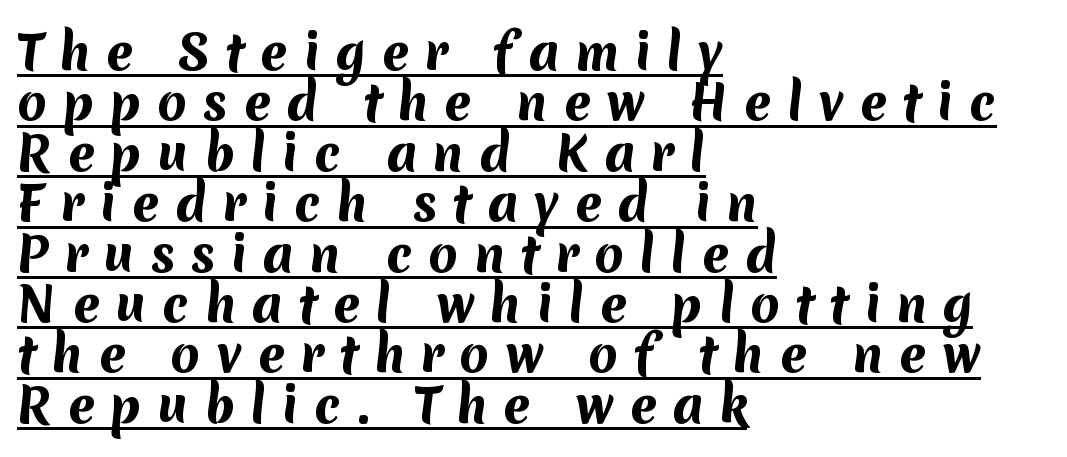
Q: Is the text bold? A: Yes.
Q: Is the typeface a serif or a sans-serif typeface? A: Sans-serif.
Q: Is the text underlined? A: Yes.
Q: How is the paragraph aligned? A: Left-aligned.
Q: Is the spacing between letters normal or unusually wide? A: Unusually wide.
Q: Is the spacing between lines tight, normal or loose? A: Tight.
Q: Width (condensed, normal, or wide)? A: Normal.
Q: Stroke contrast? A: Medium.
Q: x-height? A: Medium.
Q: Monospaced? A: No.
